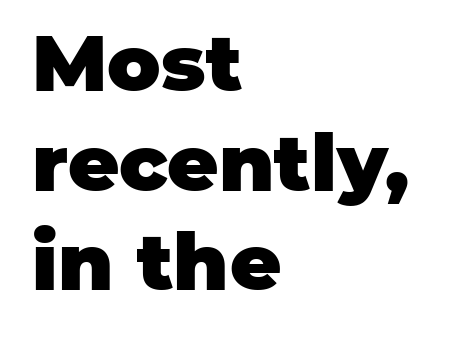
Q: Is the text bold? A: Yes.
Q: Is the text italic (slanted)? A: No, it is upright.
Q: Is the typeface a serif or a sans-serif typeface? A: Sans-serif.
Q: Is the text underlined? A: No.
Q: How is the paragraph aligned? A: Left-aligned.
Q: Is the spacing between letters normal or unusually wide? A: Normal.
Q: Is the spacing between lines tight, normal or loose? A: Normal.
Q: Width (condensed, normal, or wide)? A: Normal.
Q: Stroke contrast? A: Low.
Q: x-height? A: Large.
Q: Monospaced? A: No.
